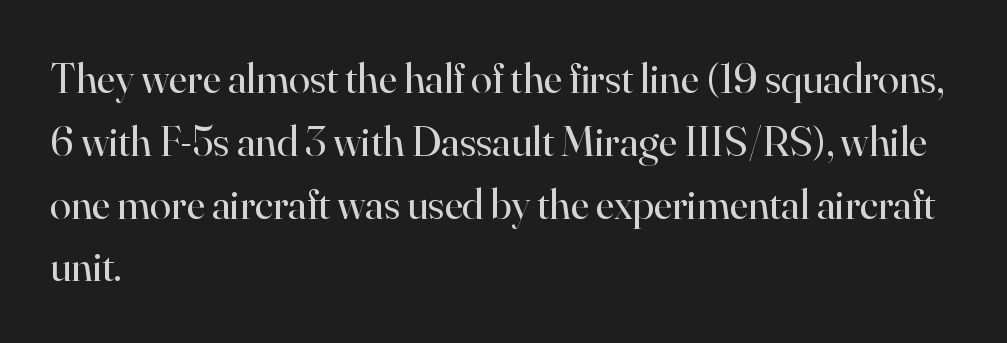
The image shows 43 px regular-weight serif type, upright; set left-aligned, normal line spacing (1.46x), normal letter spacing, not underlined; high stroke contrast and a small x-height.
